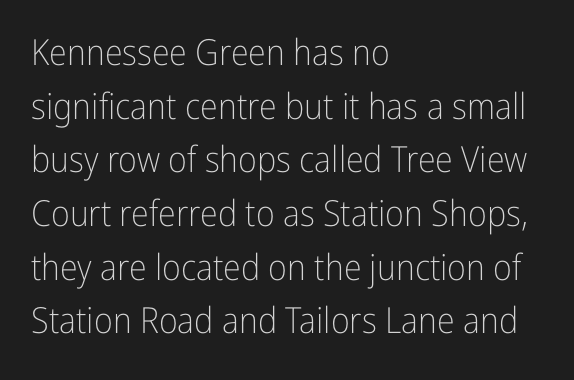
The image shows 36 px light, condensed sans-serif type, upright; set left-aligned, normal line spacing (1.49x), normal letter spacing, not underlined; low stroke contrast and a medium x-height.
